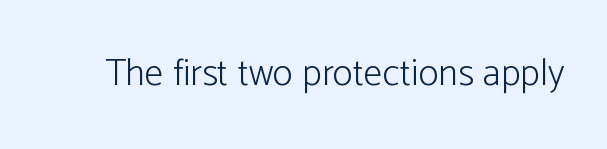
Heft: none added — not bold. Spacing between characters is what you'd get straight out of the box. In terms of letterform style, serifs are entirely absent. Bare-footed words on every line. The rendering uses natural spacing where letterforms have individual widths.
